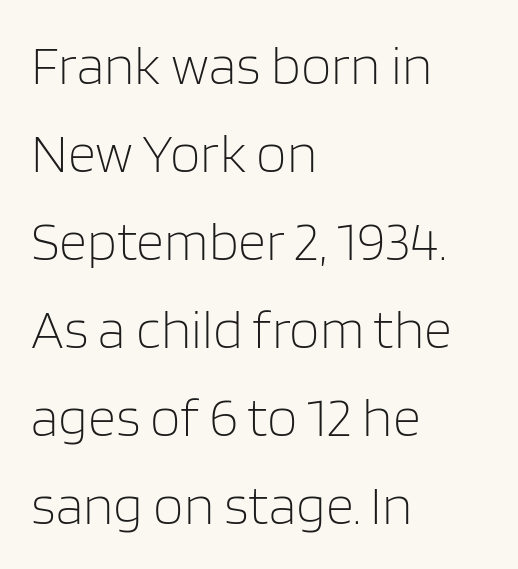
The weight would be labelled regular, book, light, or lighter still. Every character sits straight up, as roman type does. The glyphs are unaccompanied by any horizontal stroke below them. The letters carry no serifs — their stems end cleanly without finishing strokes. Compared with typical paragraphs, the rows here are spaced about the same.
